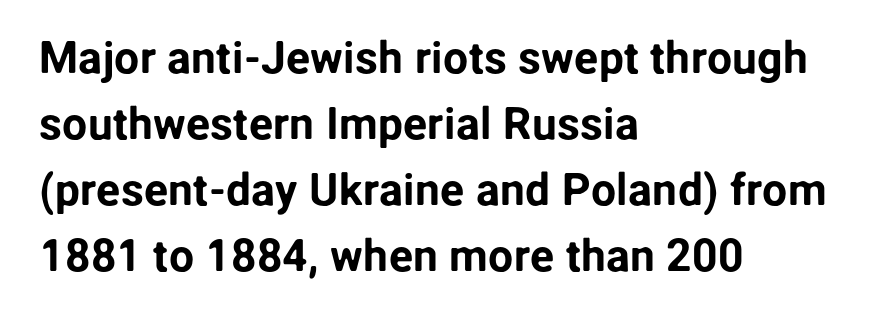
{"serif": "no", "italic": "no", "width": "normal", "stroke_contrast": "low", "x_height": "medium", "monospaced": "no", "underline": "no", "align": "left", "line_spacing": "normal", "line_spacing_ratio": 1.47, "letter_spacing": "normal", "letter_spacing_em": 0.0, "glyph_px": 45}
